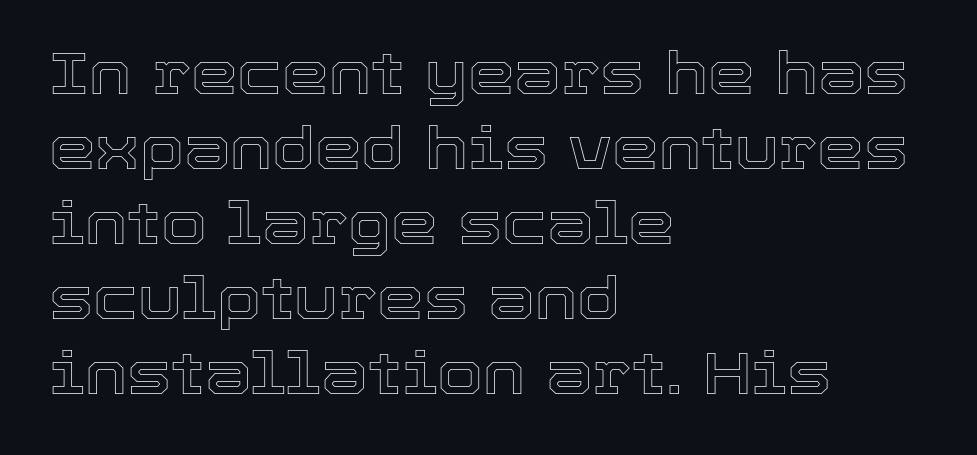
Q: Is the text italic (slanted)? A: No, it is upright.
Q: Is the text underlined? A: No.
Q: How is the paragraph aligned? A: Left-aligned.
Q: Is the spacing between letters normal or unusually wide? A: Normal.
Q: Is the spacing between lines tight, normal or loose? A: Normal.
Q: Width (condensed, normal, or wide)? A: Normal.
Q: x-height? A: Medium.
Q: Monospaced? A: No.
